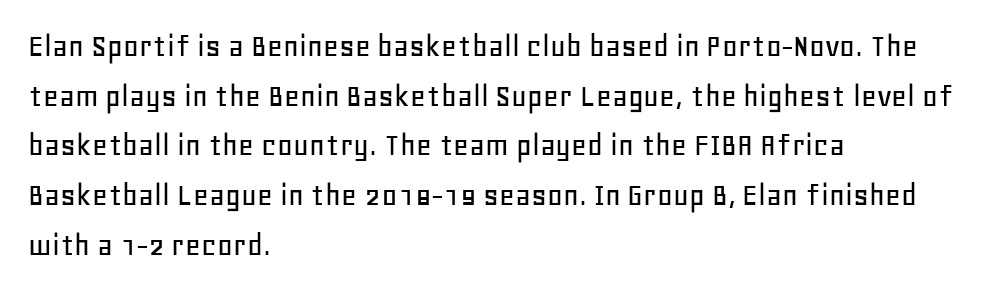
The image shows 34 px sans-serif type, upright; set left-aligned, normal line spacing (1.46x), normal letter spacing, not underlined; low stroke contrast and a large x-height.
